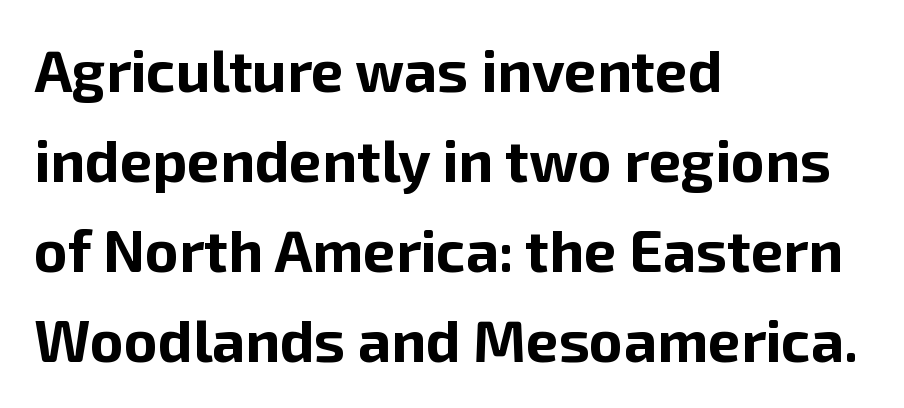
Q: Is the text bold? A: Yes.
Q: Is the text italic (slanted)? A: No, it is upright.
Q: Is the typeface a serif or a sans-serif typeface? A: Sans-serif.
Q: Is the text underlined? A: No.
Q: How is the paragraph aligned? A: Left-aligned.
Q: Is the spacing between letters normal or unusually wide? A: Normal.
Q: Is the spacing between lines tight, normal or loose? A: Normal.
Q: Width (condensed, normal, or wide)? A: Normal.
Q: Stroke contrast? A: Low.
Q: x-height? A: Medium.
Q: Monospaced? A: No.
